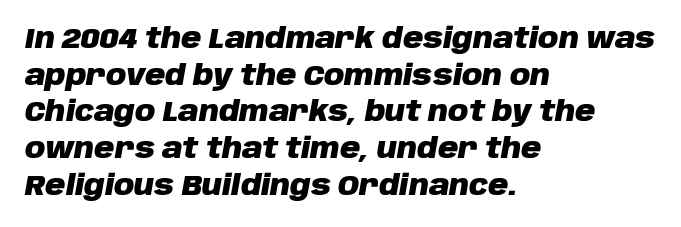
Q: Is the text bold? A: Yes.
Q: Is the text italic (slanted)? A: Yes, it leans right by about 10 degrees.
Q: Is the text underlined? A: No.
Q: How is the paragraph aligned? A: Left-aligned.
Q: Is the spacing between letters normal or unusually wide? A: Normal.
Q: Is the spacing between lines tight, normal or loose? A: Normal.
Q: Width (condensed, normal, or wide)? A: Normal.
Q: Stroke contrast? A: Low.
Q: x-height? A: Large.
Q: Monospaced? A: No.
